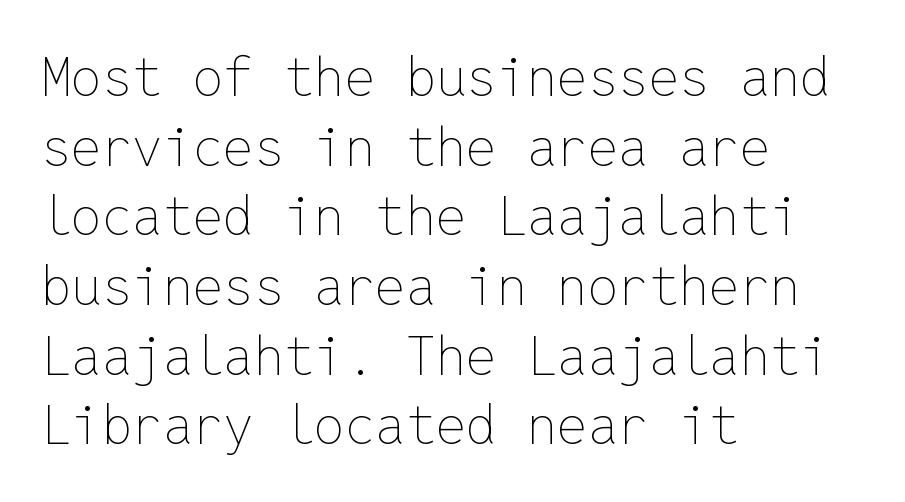
{"italic": "no", "bold": "no", "weight": "thin", "width": "normal", "stroke_contrast": "low", "x_height": "medium", "monospaced": "yes", "underline": "no", "align": "left", "line_spacing": "normal", "line_spacing_ratio": 1.29, "letter_spacing": "normal", "letter_spacing_em": 0.0, "glyph_px": 54}
